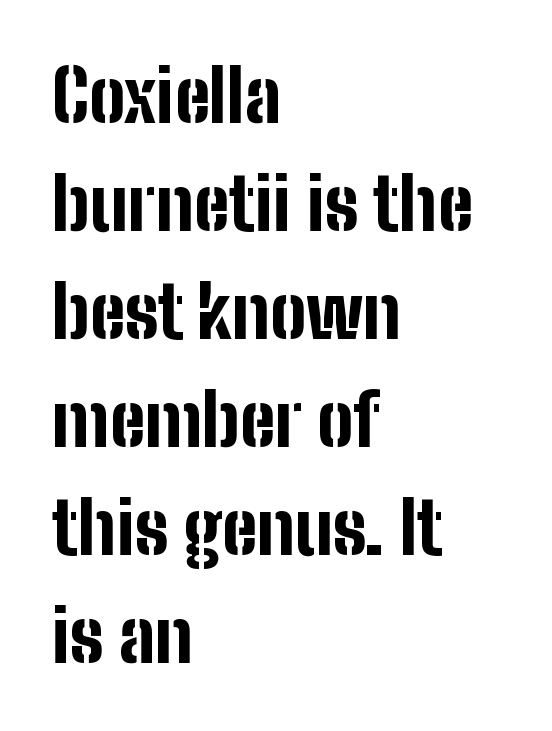
Q: Is the text bold? A: Yes.
Q: Is the text italic (slanted)? A: No, it is upright.
Q: Is the typeface a serif or a sans-serif typeface? A: Sans-serif.
Q: Is the text underlined? A: No.
Q: How is the paragraph aligned? A: Left-aligned.
Q: Is the spacing between letters normal or unusually wide? A: Normal.
Q: Is the spacing between lines tight, normal or loose? A: Normal.
Q: Width (condensed, normal, or wide)? A: Condensed.
Q: Stroke contrast? A: Low.
Q: x-height? A: Medium.
Q: Monospaced? A: No.
